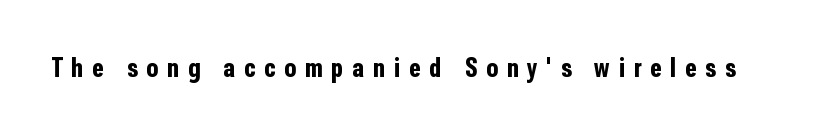
{"italic": "no", "bold": "yes", "underline": "no", "letter_spacing": "wide", "letter_spacing_em": 0.33, "glyph_px": 27}
